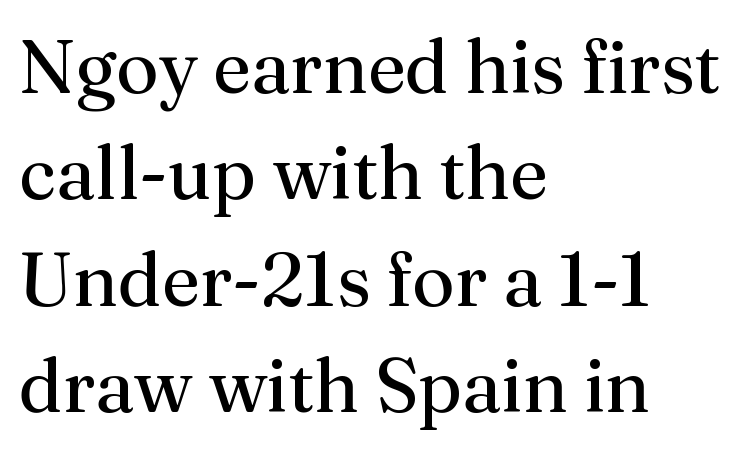
{"serif": "yes", "italic": "no", "bold": "no", "weight": "regular", "width": "normal", "stroke_contrast": "medium", "x_height": "medium", "monospaced": "no", "underline": "no", "align": "left", "line_spacing": "normal", "line_spacing_ratio": 1.42, "letter_spacing": "normal", "letter_spacing_em": 0.0, "glyph_px": 75}
